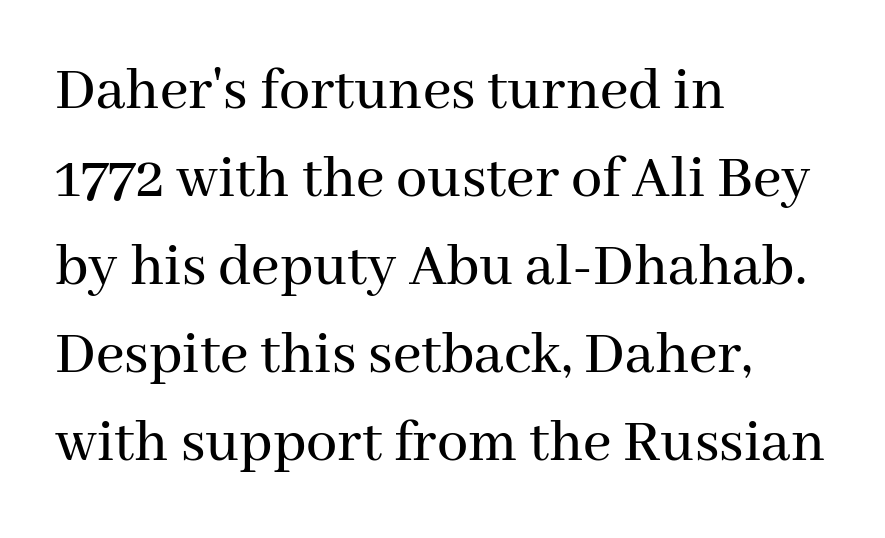
The letters stand straight up with perfectly vertical stems. Quick note: interline space is typical. Teacher's note: observe the even left margin — that is flush-left alignment. Serifs: yes, visible at the terminals of the letterforms. The face used here is proportionally spaced, like ordinary book or web type.
